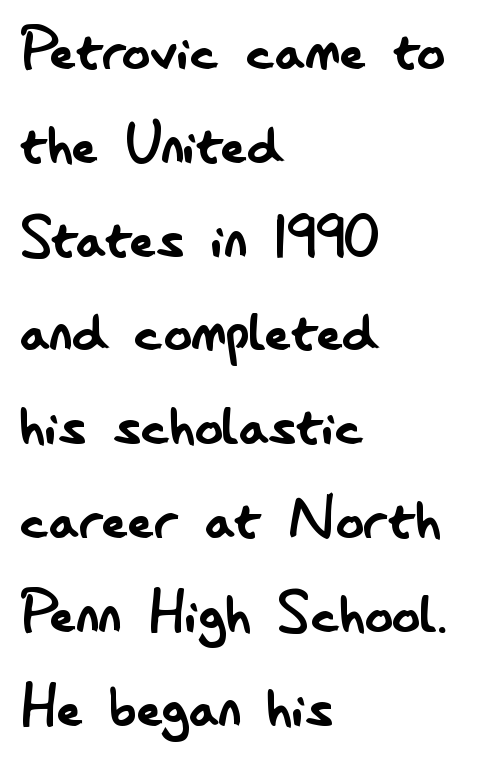
Nobody touched the tracking dial on this one. Compared with a typical body face, this is equally light or lighter still. Casual observation: everything's shoved over to the left. These lines are composed in type without serifs.
